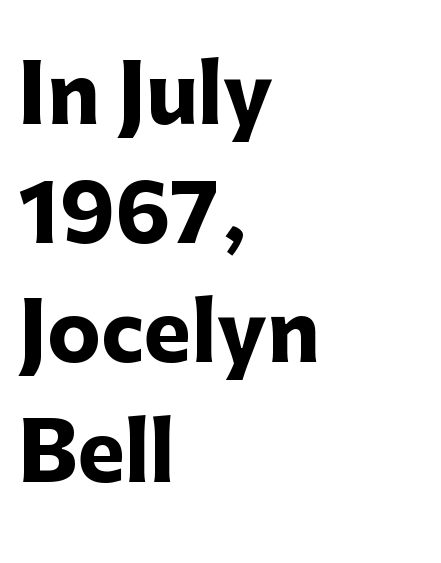
{"serif": "no", "italic": "no", "bold": "yes", "weight": "heavy", "width": "normal", "stroke_contrast": "low", "x_height": "medium", "monospaced": "no", "underline": "no", "align": "left", "line_spacing": "normal", "line_spacing_ratio": 1.49, "letter_spacing": "normal", "letter_spacing_em": 0.0, "glyph_px": 80}
